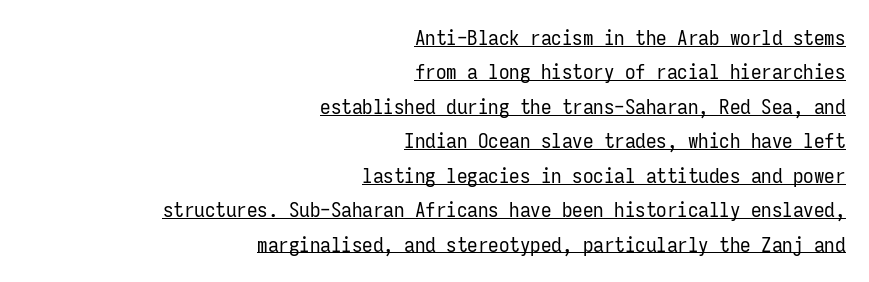
{"italic": "no", "bold": "no", "underline": "yes", "align": "right", "line_spacing": "normal", "line_spacing_ratio": 1.64, "letter_spacing": "normal", "letter_spacing_em": 0.0, "glyph_px": 21}
